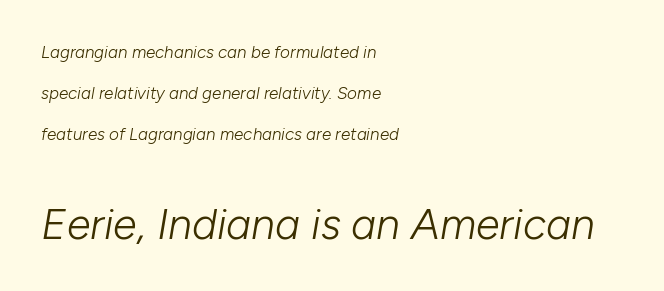
Q: Is the text bold? A: No.
Q: Is the text italic (slanted)? A: Yes, it leans right by about 10 degrees.
Q: Is the text underlined? A: No.
Q: How is the paragraph aligned? A: Left-aligned.
Q: Is the spacing between letters normal or unusually wide? A: Normal.
Q: Is the spacing between lines tight, normal or loose? A: Loose.
Q: Which block of text is set in a larger size, the first (top) or the second (bottom)? A: The second (bottom) one.
Q: Width (condensed, normal, or wide)? A: Normal.
Q: Stroke contrast? A: Low.
Q: x-height? A: Medium.
Q: Monospaced? A: No.
